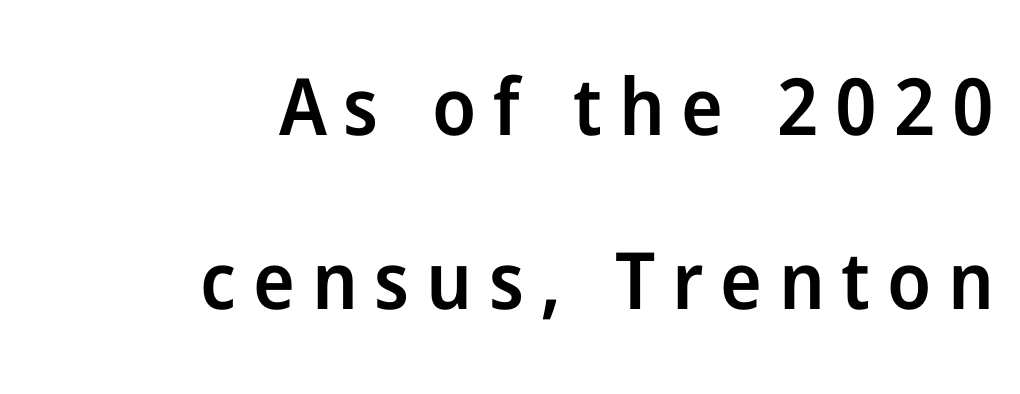
The image shows 79 px semibold sans-serif type, upright; set right-aligned, loose line spacing (2.2x), unusually wide letter spacing (+0.21 em), not underlined; low stroke contrast and a medium x-height.
